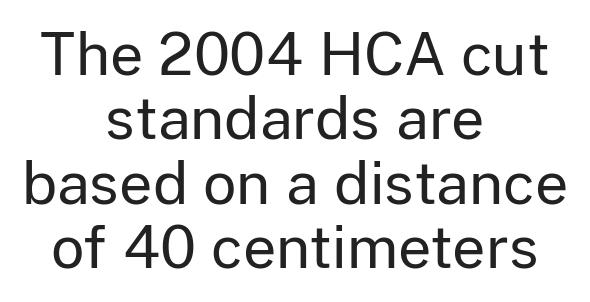
The image shows 58 px regular-weight sans-serif type, upright; set centered, tight line spacing (1.11x), normal letter spacing, not underlined; low stroke contrast and a medium x-height.
